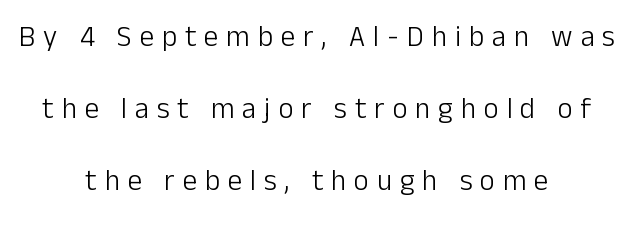
The image shows 29 px light sans-serif type, upright; set centered, loose line spacing (2.49x), unusually wide letter spacing (+0.27 em), not underlined; low stroke contrast and a medium x-height.
